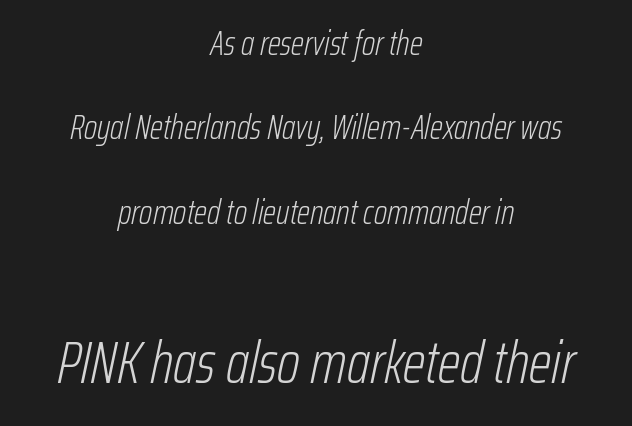
The image shows 59 px light, condensed type, italic (leaning right); set centered, loose line spacing (2.48x), normal letter spacing, not underlined; the second (bottom) block is 1.74x larger; low stroke contrast and a medium x-height.
